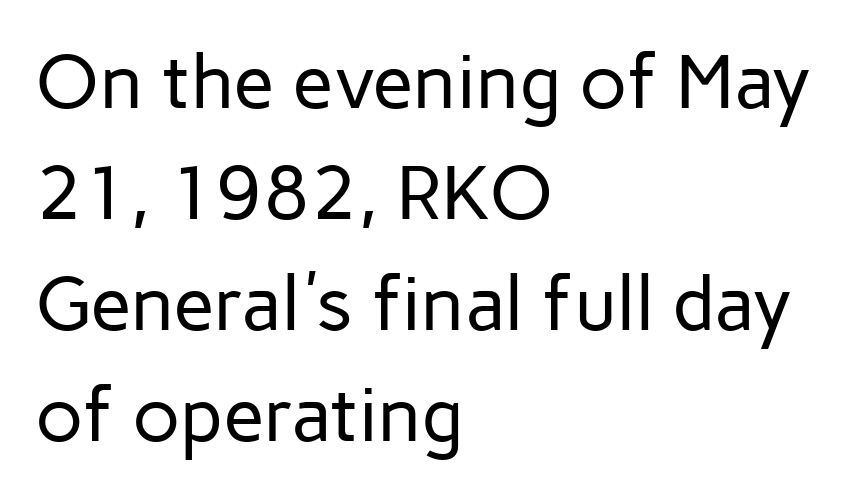
The image shows 76 px regular-weight sans-serif type, upright; set left-aligned, normal line spacing (1.46x), normal letter spacing, not underlined; low stroke contrast and a medium x-height.
